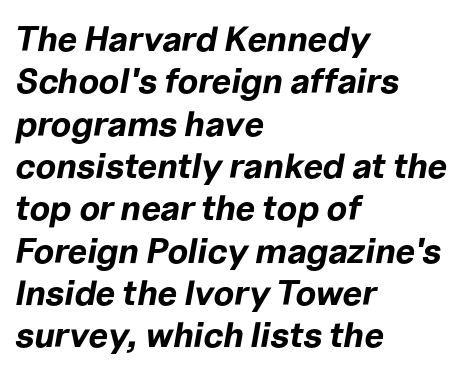
The image shows 35 px bold type, italic (leaning right); set left-aligned, line spacing 1.21x, normal letter spacing, not underlined; low stroke contrast and a medium x-height.
